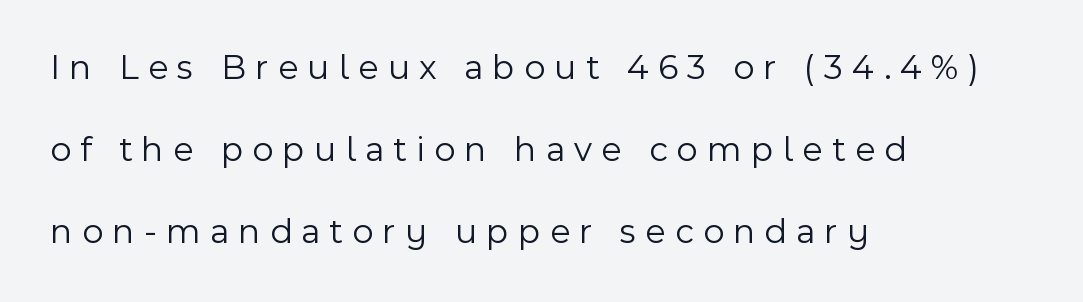
The image shows 36 px light sans-serif type, upright; set left-aligned, loose line spacing (2.28x), unusually wide letter spacing (+0.26 em), not underlined; a medium x-height.
